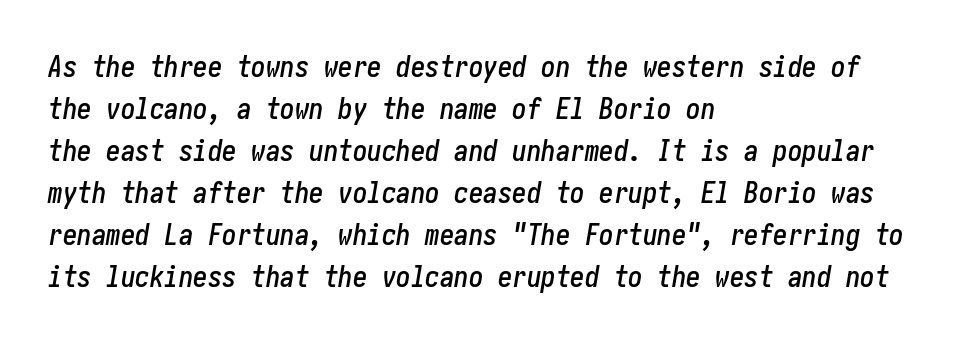
{"italic": "yes", "lean": "right", "slant_degrees": 10, "width": "condensed", "stroke_contrast": "low", "x_height": "medium", "underline": "no", "align": "left", "line_spacing": "normal", "line_spacing_ratio": 1.45, "letter_spacing": "normal", "letter_spacing_em": 0.0, "glyph_px": 29}
